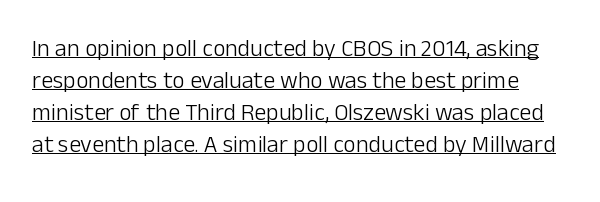
Q: Is the text bold? A: No.
Q: Is the text italic (slanted)? A: No, it is upright.
Q: Is the text underlined? A: Yes.
Q: Is the spacing between letters normal or unusually wide? A: Normal.
Q: Is the spacing between lines tight, normal or loose? A: Normal.
